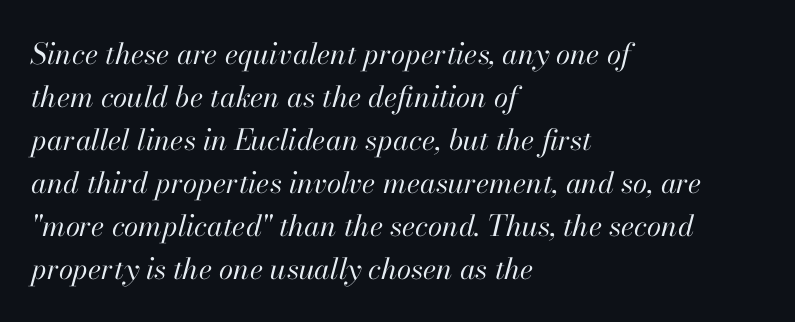
Default kerning and tracking; the words read as compact shapes. The line-height multiplier appears to be the usual default. The text block is weighted toward the left margin, trailing off unevenly rightward. The glyphs look as if they've been sheared to an angle. This is not heavy type; no bold has been used.
